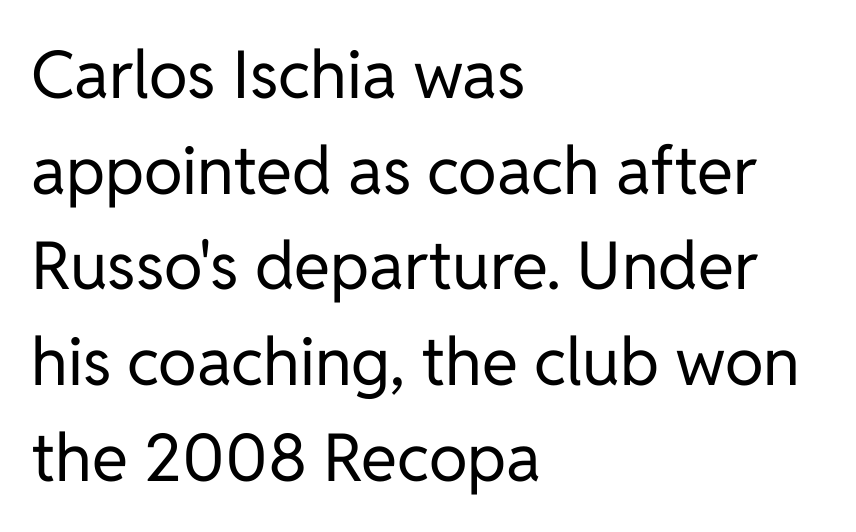
Teacher's note: observe the even left margin — that is flush-left alignment. A sans-serif font was chosen for this passage. Baseline-to-baseline distance is the conventional proportion of letter height. These lines were composed using upright roman letters.
